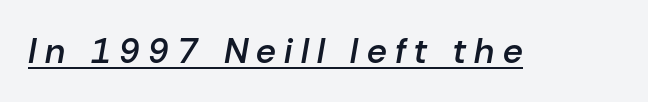
{"italic": "yes", "lean": "right", "slant_degrees": 10, "bold": "semi", "weight": "semibold", "width": "normal", "stroke_contrast": "low", "x_height": "medium", "monospaced": "no", "underline": "yes", "letter_spacing": "wide", "letter_spacing_em": 0.24, "glyph_px": 35}
